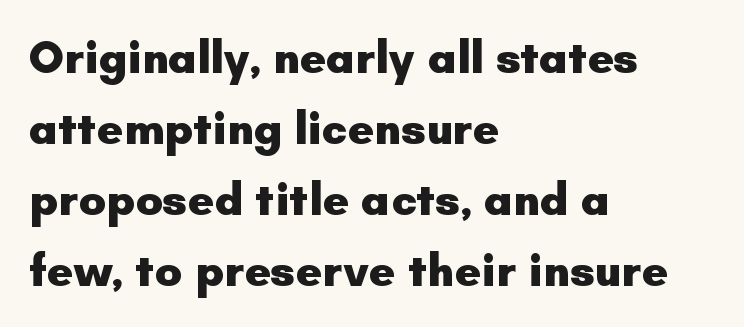
Q: Is the text bold? A: Yes.
Q: Is the text italic (slanted)? A: No, it is upright.
Q: Is the typeface a serif or a sans-serif typeface? A: Sans-serif.
Q: Is the text underlined? A: No.
Q: How is the paragraph aligned? A: Left-aligned.
Q: Is the spacing between letters normal or unusually wide? A: Normal.
Q: Is the spacing between lines tight, normal or loose? A: Normal.
Q: Width (condensed, normal, or wide)? A: Normal.
Q: Stroke contrast? A: Low.
Q: x-height? A: Small.
Q: Monospaced? A: No.
